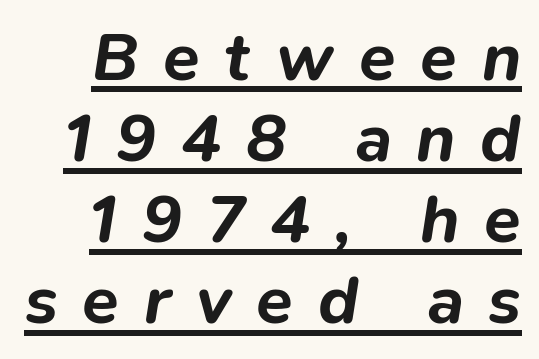
The image shows 67 px bold type, italic (leaning right); set line spacing 1.21x, unusually wide letter spacing (+0.37 em), underlined; low stroke contrast and a medium x-height.
